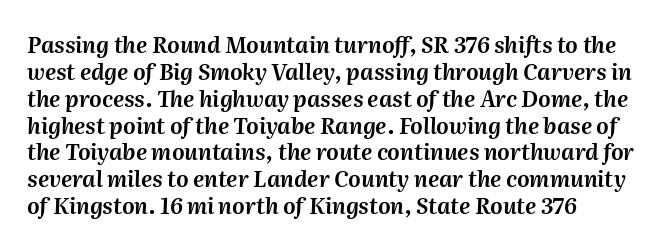
Q: Is the text italic (slanted)? A: Yes, it leans right by about 2 degrees.
Q: Is the text underlined? A: No.
Q: Is the spacing between letters normal or unusually wide? A: Normal.
